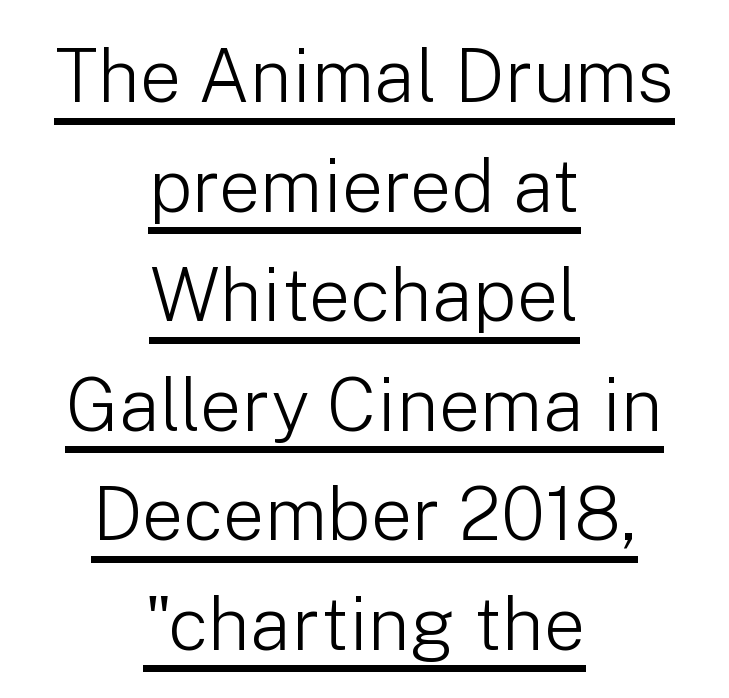
The image shows 74 px light sans-serif type, upright; set centered, normal line spacing (1.48x), normal letter spacing, underlined; low stroke contrast and a medium x-height.
